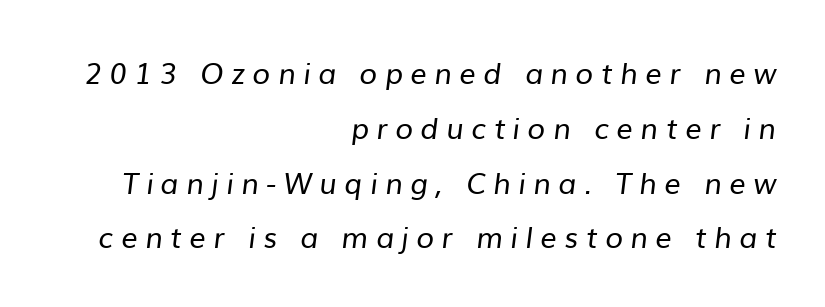
{"serif": "no", "bold": "no", "weight": "regular", "width": "normal", "stroke_contrast": "low", "x_height": "medium", "monospaced": "no", "underline": "no", "align": "right", "line_spacing_ratio": 1.89, "letter_spacing": "wide", "letter_spacing_em": 0.26, "glyph_px": 29}
